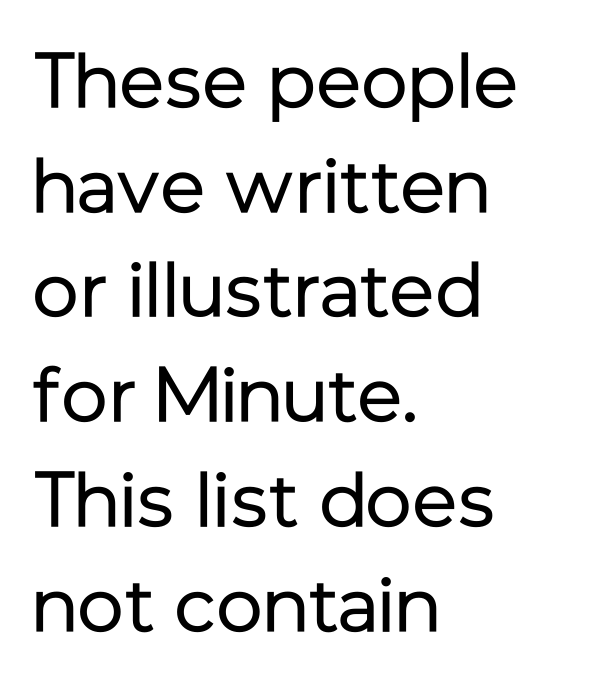
The rendering uses a moderate line-height, typical for paragraphs. Do the characters align in a grid? No, the font is proportional. Serif or sans? Sans — the stroke terminals are bare. The passage is arranged the way most books set body copy — flush left. Is the type heavy? It reads as light-to-regular instead. The strip under each line holds only bare page.
